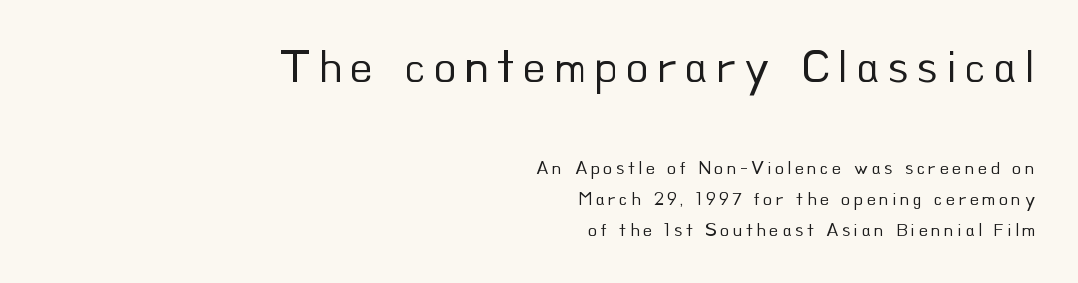
{"serif": "no", "italic": "no", "bold": "no", "weight": "regular", "width": "normal", "stroke_contrast": "low", "x_height": "small", "monospaced": "no", "underline": "no", "align": "right", "line_spacing": "normal", "line_spacing_ratio": 1.64, "larger_block": "first", "size_ratio": 2.47, "glyph_px": 47}
